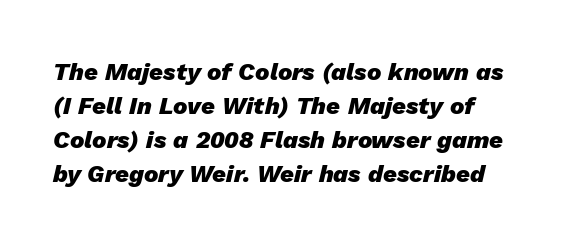
Descender tails drop into unmarked territory. It's the slanting kind of type. Regarding leading, the lines here are spaced in the standard way. The type is set solid horizontally, with unmodified tracking.
